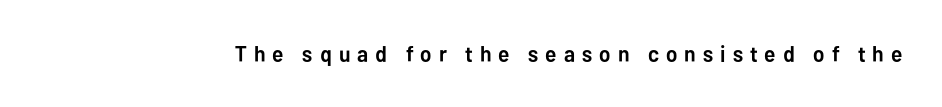
The image shows 22 px bold type, upright; set unusually wide letter spacing (+0.32 em), not underlined.
